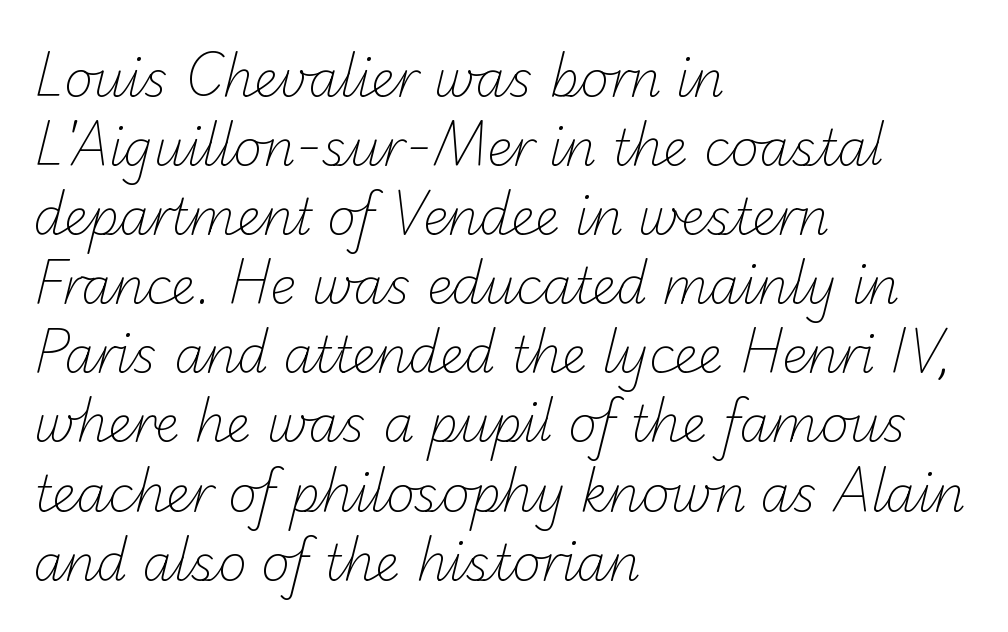
The image shows 49 px light sans-serif type; set left-aligned, normal line spacing (1.41x), normal letter spacing, not underlined; low stroke contrast and a small x-height.
